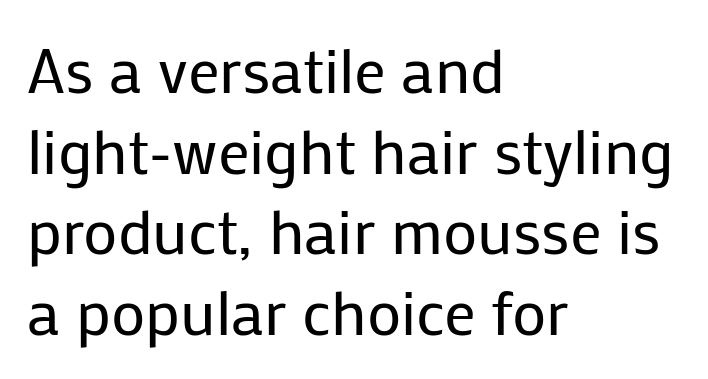
Q: Is the text bold? A: No.
Q: Is the text italic (slanted)? A: No, it is upright.
Q: Is the typeface a serif or a sans-serif typeface? A: Sans-serif.
Q: Is the text underlined? A: No.
Q: How is the paragraph aligned? A: Left-aligned.
Q: Is the spacing between letters normal or unusually wide? A: Normal.
Q: Is the spacing between lines tight, normal or loose? A: Normal.
Q: Width (condensed, normal, or wide)? A: Normal.
Q: Stroke contrast? A: Low.
Q: x-height? A: Medium.
Q: Monospaced? A: No.
